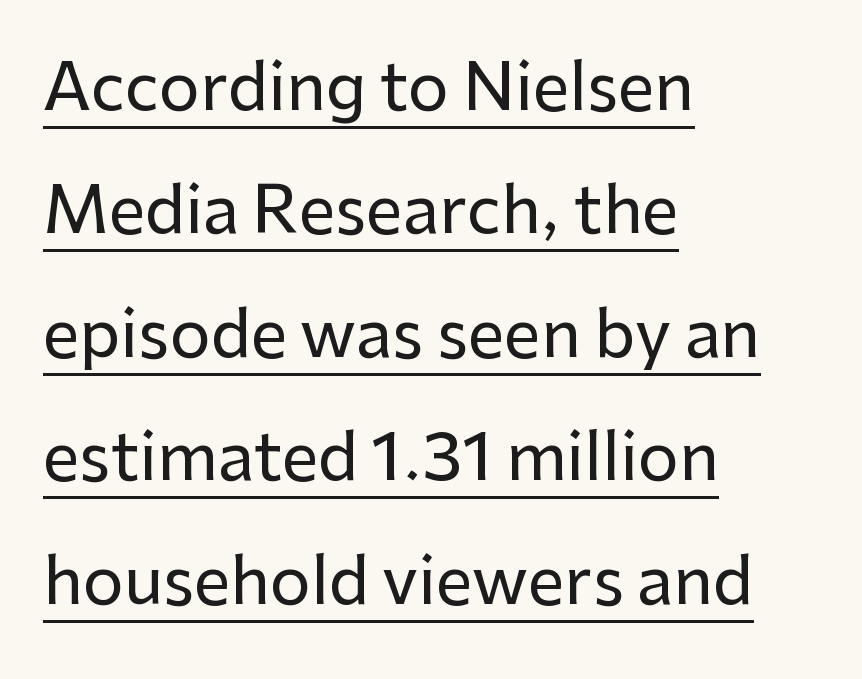
The image shows 65 px sans-serif type, upright; set left-aligned, loose line spacing (1.9x), normal letter spacing, underlined; low stroke contrast and a medium x-height.
